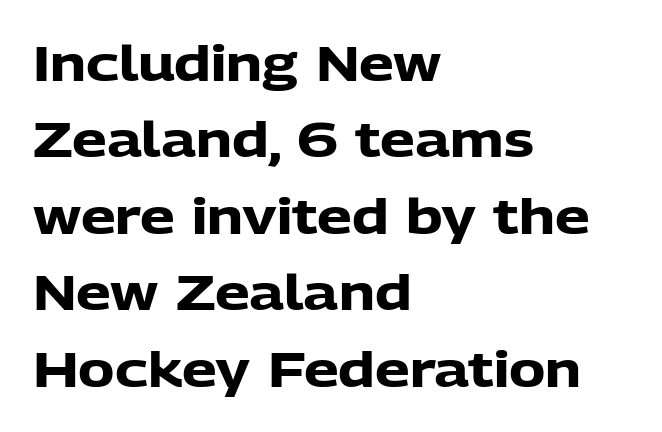
Q: Is the text bold? A: Yes.
Q: Is the text italic (slanted)? A: No, it is upright.
Q: Is the typeface a serif or a sans-serif typeface? A: Sans-serif.
Q: Is the text underlined? A: No.
Q: How is the paragraph aligned? A: Left-aligned.
Q: Is the spacing between letters normal or unusually wide? A: Normal.
Q: Is the spacing between lines tight, normal or loose? A: Normal.
Q: Width (condensed, normal, or wide)? A: Normal.
Q: Stroke contrast? A: Low.
Q: x-height? A: Medium.
Q: Monospaced? A: No.
